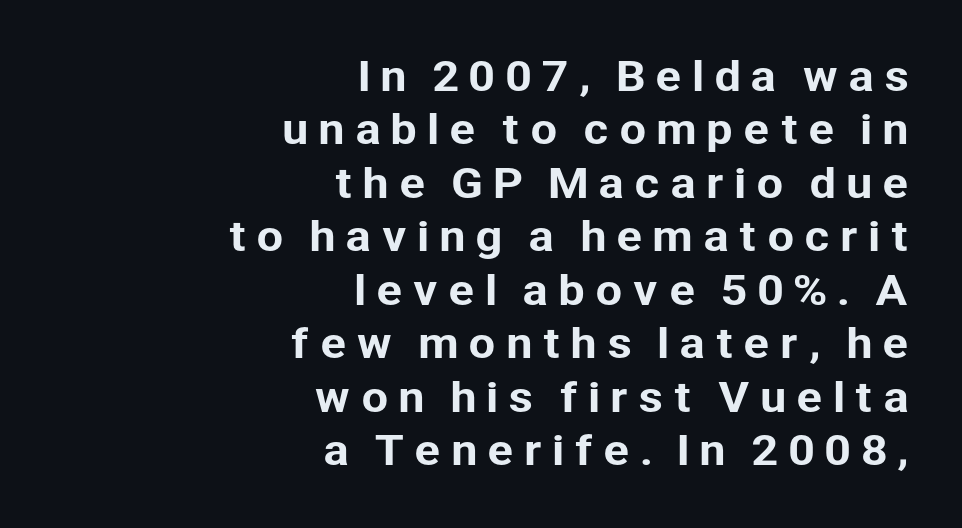
The image shows 39 px sans-serif type, upright; set right-aligned, normal line spacing (1.37x), unusually wide letter spacing (+0.24 em), not underlined; low stroke contrast and a medium x-height.
